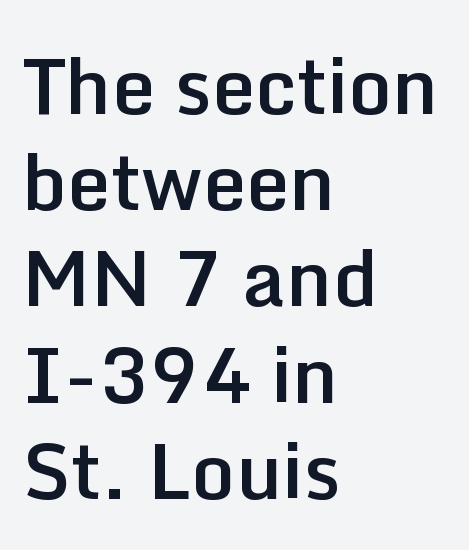
{"serif": "no", "italic": "no", "bold": "semi", "weight": "semibold", "width": "normal", "stroke_contrast": "low", "x_height": "medium", "monospaced": "no", "underline": "no", "align": "left", "line_spacing": "normal", "line_spacing_ratio": 1.25, "letter_spacing": "normal", "letter_spacing_em": 0.0, "glyph_px": 77}
